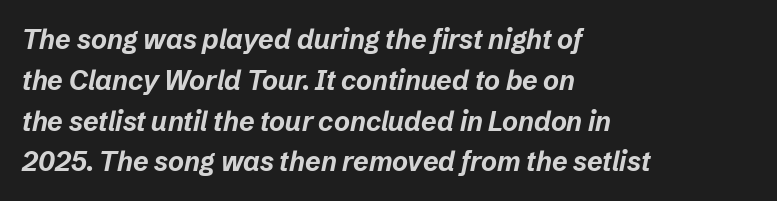
{"italic": "yes", "lean": "right", "slant_degrees": 12, "bold": "yes", "underline": "no", "align": "left", "line_spacing": "normal", "line_spacing_ratio": 1.51, "letter_spacing": "normal", "letter_spacing_em": 0.0, "glyph_px": 27}
